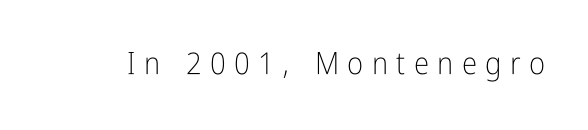
{"serif": "no", "italic": "no", "bold": "no", "weight": "light", "width": "condensed", "stroke_contrast": "low", "x_height": "medium", "monospaced": "no", "underline": "no", "letter_spacing": "wide", "letter_spacing_em": 0.27, "glyph_px": 31}
